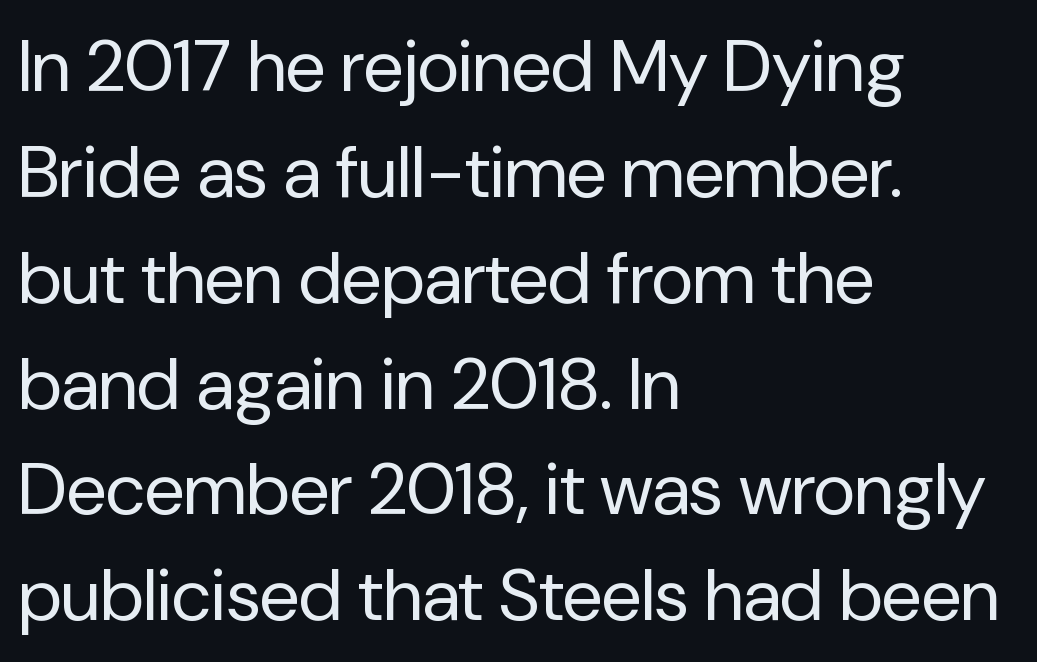
The image shows 73 px regular-weight sans-serif type, upright; set left-aligned, normal line spacing (1.45x), normal letter spacing, not underlined; low stroke contrast and a medium x-height.
